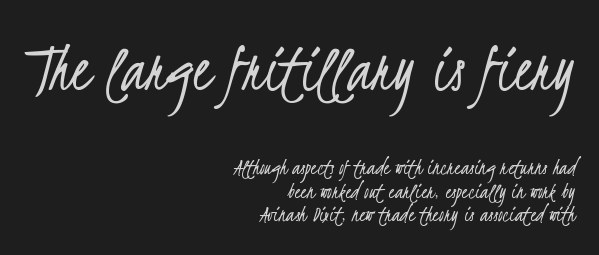
The image shows 72 px light, condensed sans-serif type; set right-aligned, tight line spacing (0.98x), normal letter spacing, not underlined; the first (top) block is 3.0x larger; low stroke contrast and a small x-height.
